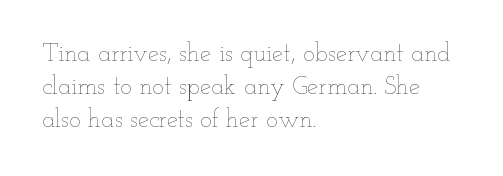
Q: Is the text bold? A: No.
Q: Is the text italic (slanted)? A: No, it is upright.
Q: Is the text underlined? A: No.
Q: How is the paragraph aligned? A: Left-aligned.
Q: Is the spacing between letters normal or unusually wide? A: Normal.
Q: Is the spacing between lines tight, normal or loose? A: Normal.
